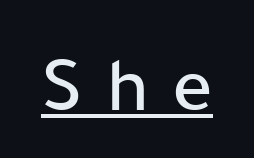
The image shows 80 px sans-serif type, upright; set unusually wide letter spacing (+0.28 em), underlined; low stroke contrast and a medium x-height.
